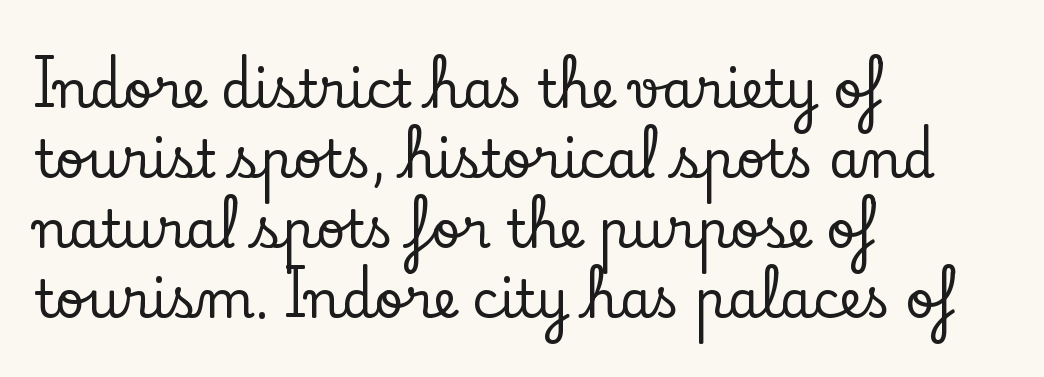
The image shows 51 px text type, upright; set left-aligned, normal line spacing (1.37x), normal letter spacing, not underlined; low stroke contrast and a small x-height.
